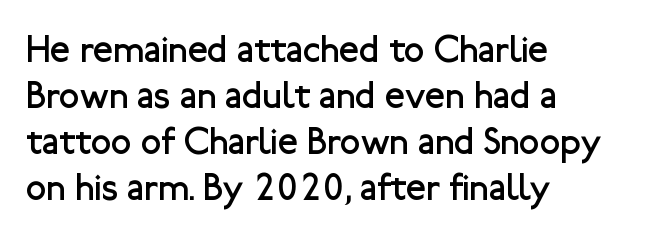
{"serif": "no", "italic": "no", "bold": "no", "weight": "regular", "width": "normal", "stroke_contrast": "low", "x_height": "medium", "monospaced": "no", "underline": "no", "align": "left", "line_spacing_ratio": 1.24, "letter_spacing": "normal", "letter_spacing_em": 0.0, "glyph_px": 37}
